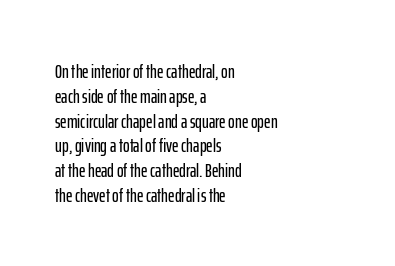
The image shows 20 px text type, upright; set left-aligned, line spacing 1.24x, normal letter spacing, not underlined.
